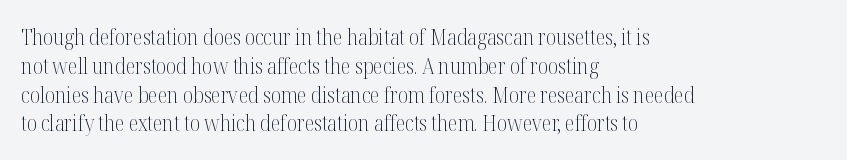
No extra ink here — the face is not bold. The ragged edge is on the right, which tells us the setting is flush left. Decoration check: the copy has no underline. Between one letter and the next there's only the usual sliver of space. No italicization has been applied; the sample stays upright. Successive baselines arrive at the customary interval.
